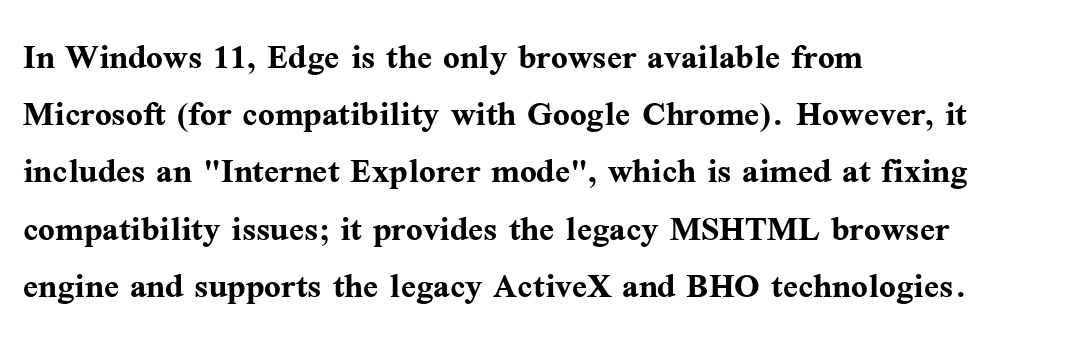
{"serif": "yes", "italic": "no", "bold": "yes", "weight": "semibold", "width": "normal", "stroke_contrast": "medium", "x_height": "medium", "monospaced": "no", "underline": "no", "align": "left", "line_spacing": "normal", "line_spacing_ratio": 1.3, "letter_spacing": "normal", "letter_spacing_em": 0.0, "glyph_px": 44}
